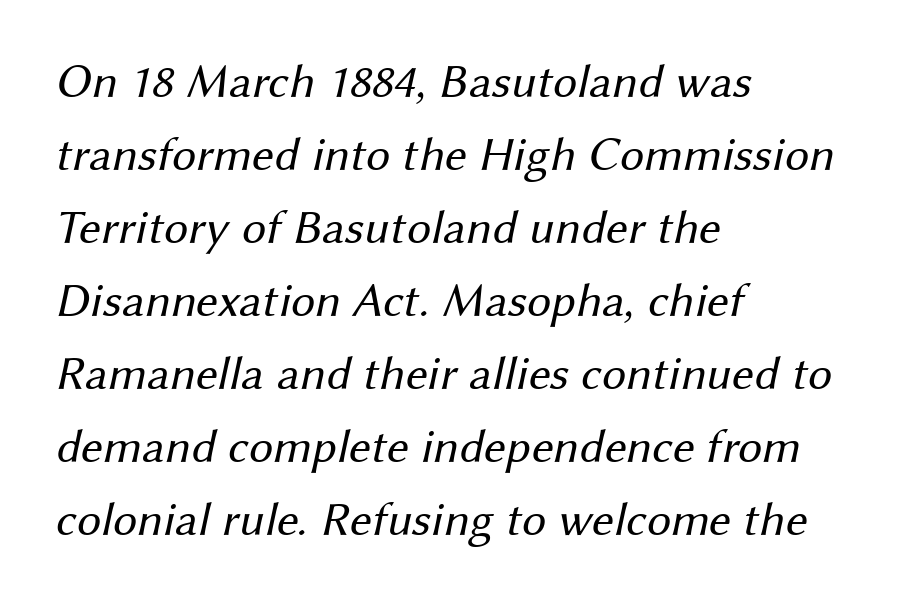
Q: Is the text bold? A: No.
Q: Is the typeface a serif or a sans-serif typeface? A: Sans-serif.
Q: Is the text underlined? A: No.
Q: How is the paragraph aligned? A: Left-aligned.
Q: Is the spacing between letters normal or unusually wide? A: Normal.
Q: Is the spacing between lines tight, normal or loose? A: Normal.
Q: Width (condensed, normal, or wide)? A: Normal.
Q: Stroke contrast? A: Medium.
Q: x-height? A: Medium.
Q: Monospaced? A: No.
